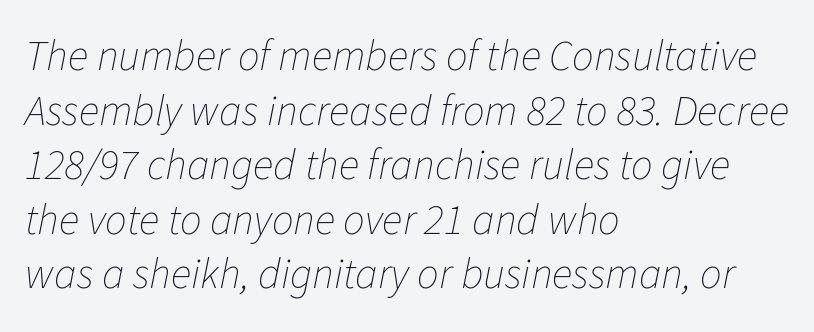
Observe the lean: these are italic letterforms. Quick note: underline off. The text block is weighted toward the left margin, trailing off unevenly rightward. Students, note that the glyphs here touch the page at normal intervals. Do the characters align in a grid? No, the font is proportional.
